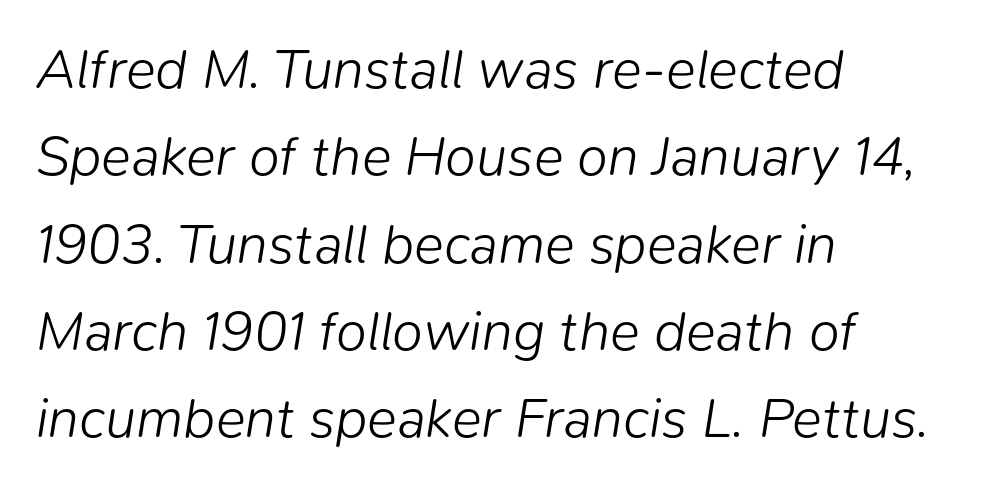
The image shows 56 px light type, italic (leaning right); set left-aligned, normal line spacing (1.56x), normal letter spacing, not underlined; low stroke contrast and a medium x-height.
